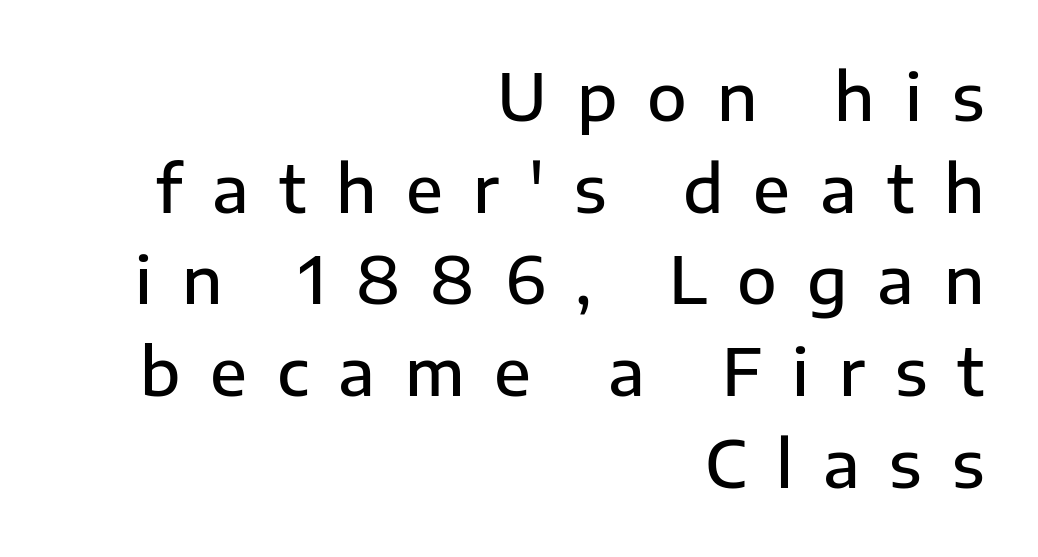
{"serif": "no", "italic": "no", "bold": "semi", "weight": "semibold", "width": "normal", "stroke_contrast": "low", "x_height": "medium", "monospaced": "no", "underline": "no", "align": "right", "line_spacing": "normal", "line_spacing_ratio": 1.41, "letter_spacing": "wide", "letter_spacing_em": 0.46, "glyph_px": 65}
